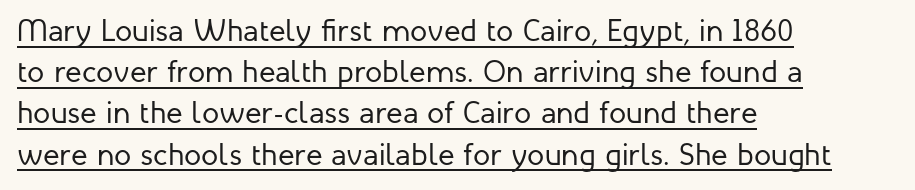
{"serif": "no", "italic": "no", "bold": "no", "weight": "regular", "width": "normal", "stroke_contrast": "low", "x_height": "medium", "monospaced": "no", "underline": "yes", "align": "left", "line_spacing": "normal", "line_spacing_ratio": 1.33, "letter_spacing": "normal", "letter_spacing_em": 0.0, "glyph_px": 31}
